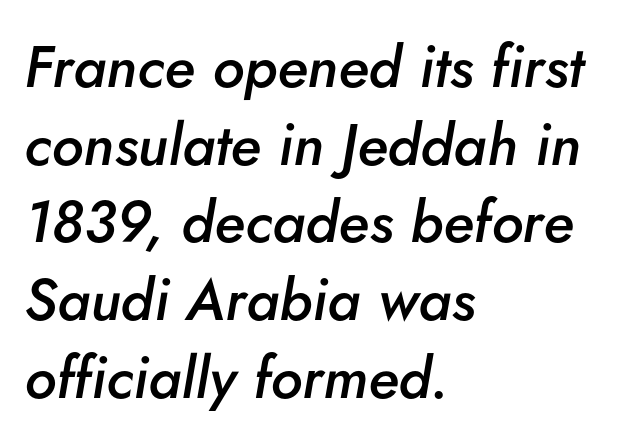
The image shows 58 px semibold type, italic (leaning right); set left-aligned, normal line spacing (1.34x), normal letter spacing, not underlined; low stroke contrast and a small x-height.
